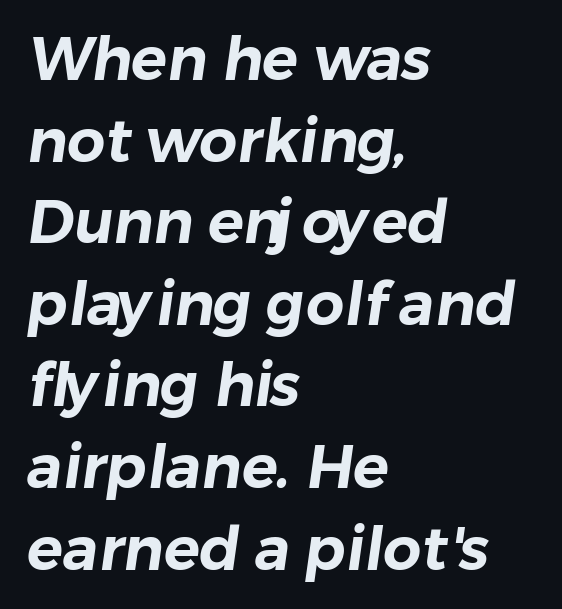
The typeface chosen for these lines omits serifs. Descenders are the only things crossing below the line. Teacher's note: observe the even left margin — that is flush-left alignment. You could not count columns in this text — the font is proportionally spaced. You could call the tracking neutral — neither tight nor loose.
